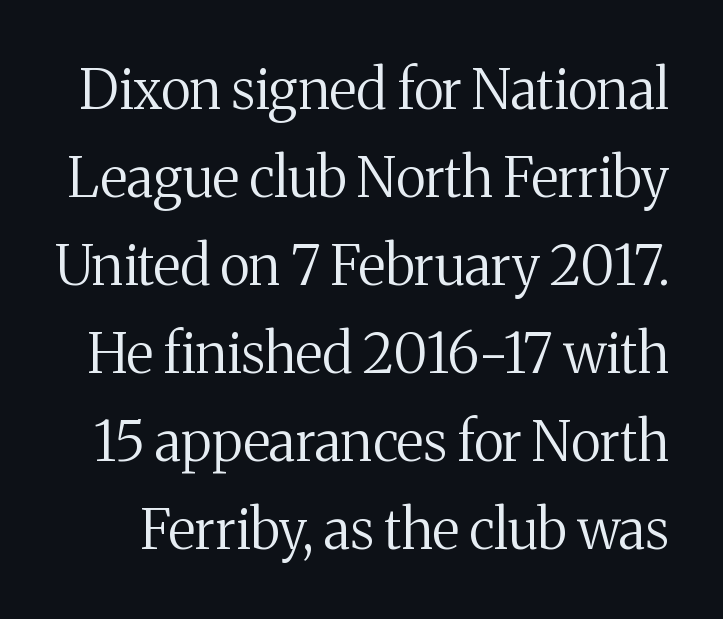
Q: Is the text bold? A: No.
Q: Is the text italic (slanted)? A: No, it is upright.
Q: Is the typeface a serif or a sans-serif typeface? A: Serif.
Q: Is the text underlined? A: No.
Q: Is the spacing between letters normal or unusually wide? A: Normal.
Q: Is the spacing between lines tight, normal or loose? A: Normal.
Q: Width (condensed, normal, or wide)? A: Normal.
Q: Stroke contrast? A: Medium.
Q: x-height? A: Medium.
Q: Monospaced? A: No.
